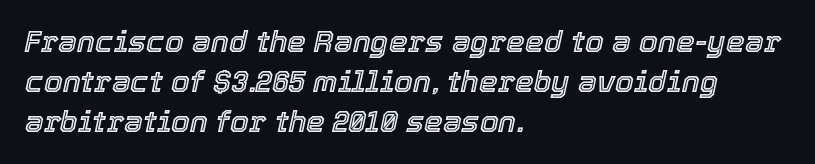
Rows of type keep a routine distance in the vertical direction. This rendering features lettering with no underline. Where is the straight margin? On the left. Students, note that the glyphs here touch the page at normal intervals.
